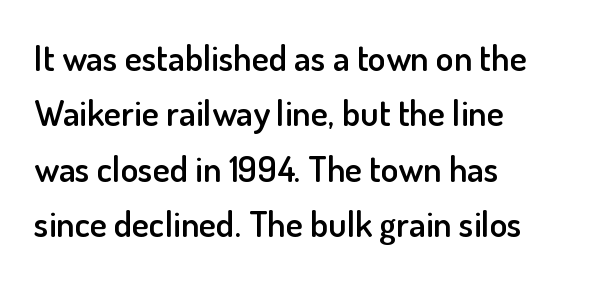
Q: Is the text bold? A: Semi-bold.
Q: Is the text italic (slanted)? A: No, it is upright.
Q: Is the typeface a serif or a sans-serif typeface? A: Sans-serif.
Q: Is the text underlined? A: No.
Q: How is the paragraph aligned? A: Left-aligned.
Q: Is the spacing between letters normal or unusually wide? A: Normal.
Q: Is the spacing between lines tight, normal or loose? A: Normal.
Q: Width (condensed, normal, or wide)? A: Normal.
Q: Stroke contrast? A: Low.
Q: x-height? A: Small.
Q: Monospaced? A: No.
